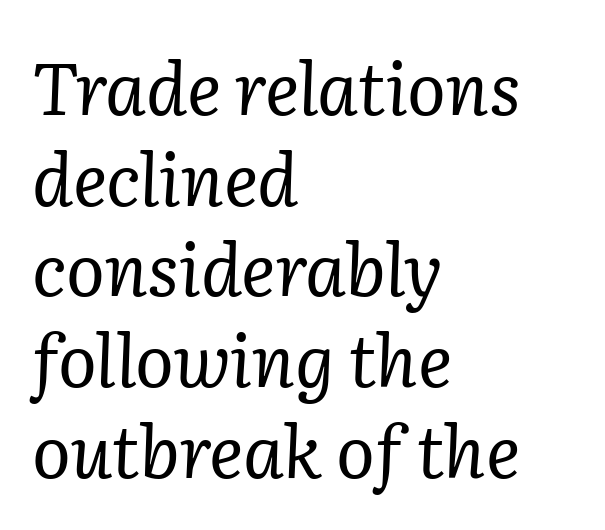
Looking at the ascenders, they clearly lean. The block of text has a typical density, with ordinary space between rows. Unmarked baselines from the first word to the last. Inter-character spacing is left at the font's built-in metrics. Character widths vary here, with narrow letters taking less room than wide ones. No chunkiness to these letters — they're not bold.
